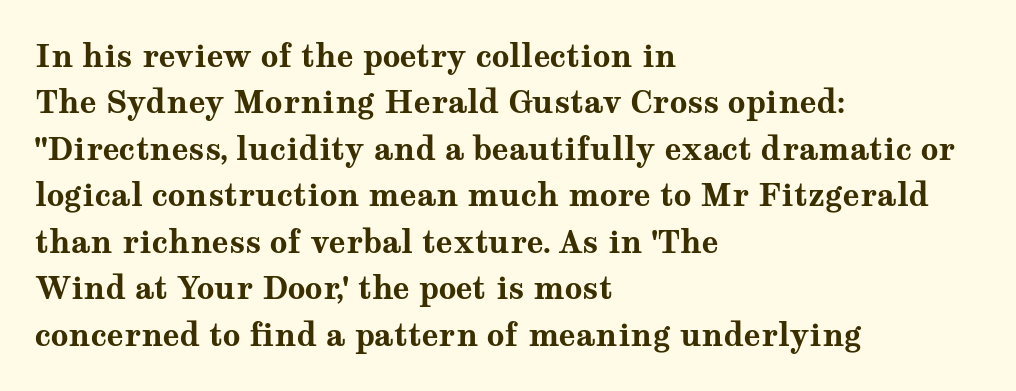
The image shows 31 px bold, wide serif type, upright; set left-aligned, normal line spacing (1.5x), normal letter spacing, not underlined; medium stroke contrast and a medium x-height.
